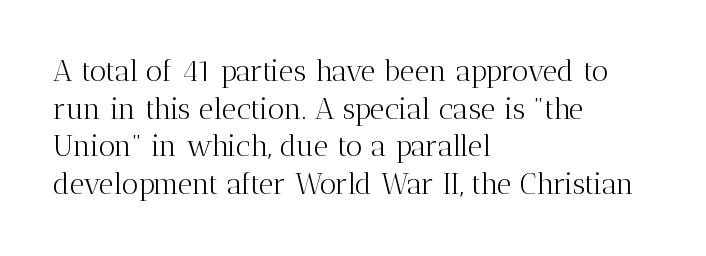
The image shows 29 px light serif type, upright; set left-aligned, normal line spacing (1.3x), normal letter spacing, not underlined; medium stroke contrast and a medium x-height.
